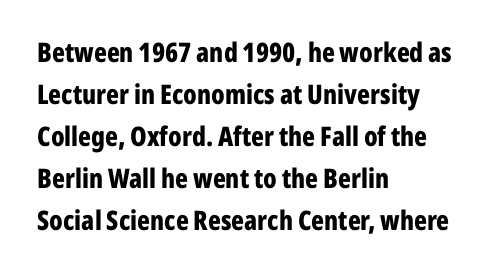
Q: Is the text bold? A: Yes.
Q: Is the text italic (slanted)? A: No, it is upright.
Q: Is the text underlined? A: No.
Q: How is the paragraph aligned? A: Left-aligned.
Q: Is the spacing between letters normal or unusually wide? A: Normal.
Q: Is the spacing between lines tight, normal or loose? A: Normal.
